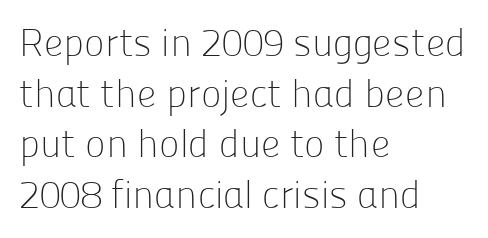
This rendering employs a face without finishing strokes, i.e., a sans-serif. Summary of weight: not heavy and not bold. Has an underline been added? It has not. Italic? Not at all — the glyphs are vertical. Alignment: flush left. You could not count columns in this text — the font is proportionally spaced.
